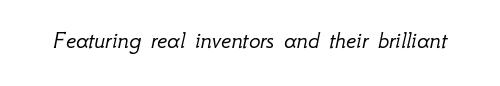
No extra tracking has been applied to these lines. Stems and bowls with no extra thickness — not bold. The whole block is typeset with a tilt. Beneath every word, the page is bare.
